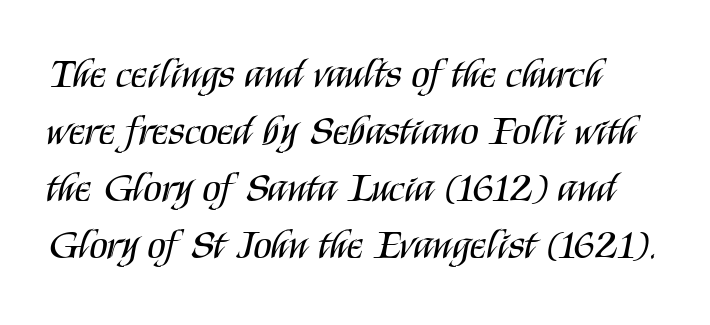
{"serif": "no", "bold": "no", "weight": "regular", "width": "condensed", "stroke_contrast": "medium", "x_height": "large", "monospaced": "no", "underline": "no", "line_spacing": "normal", "line_spacing_ratio": 1.36, "letter_spacing": "normal", "letter_spacing_em": 0.0, "glyph_px": 42}
